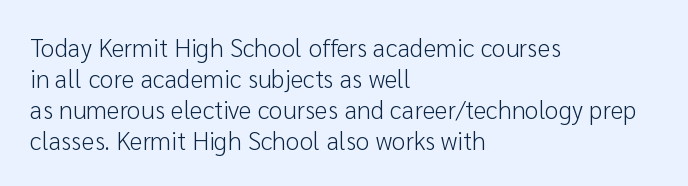
{"italic": "no", "bold": "no", "underline": "no", "align": "left", "line_spacing_ratio": 1.24, "letter_spacing": "normal", "letter_spacing_em": 0.0, "glyph_px": 25}
